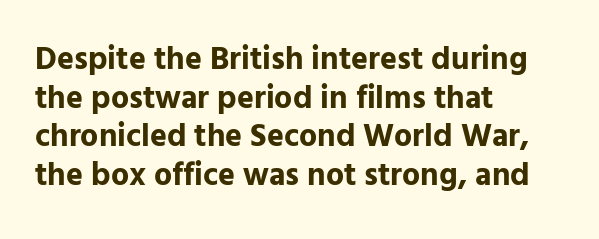
The image shows 32 px bold sans-serif type, upright; set left-aligned, line spacing 1.21x, normal letter spacing, not underlined; low stroke contrast and a medium x-height.
